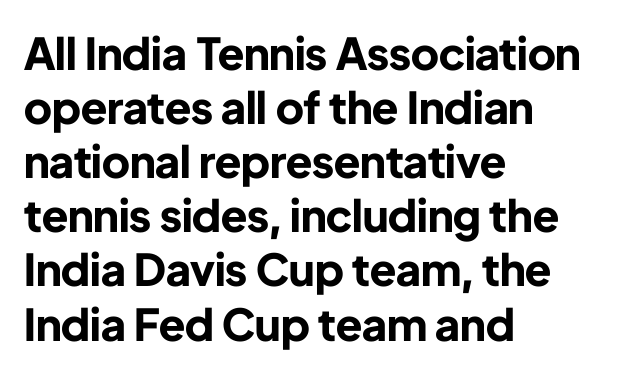
{"serif": "no", "italic": "no", "bold": "yes", "weight": "bold", "width": "normal", "stroke_contrast": "low", "x_height": "medium", "monospaced": "no", "underline": "no", "align": "left", "line_spacing_ratio": 1.23, "letter_spacing": "normal", "letter_spacing_em": 0.0, "glyph_px": 44}
